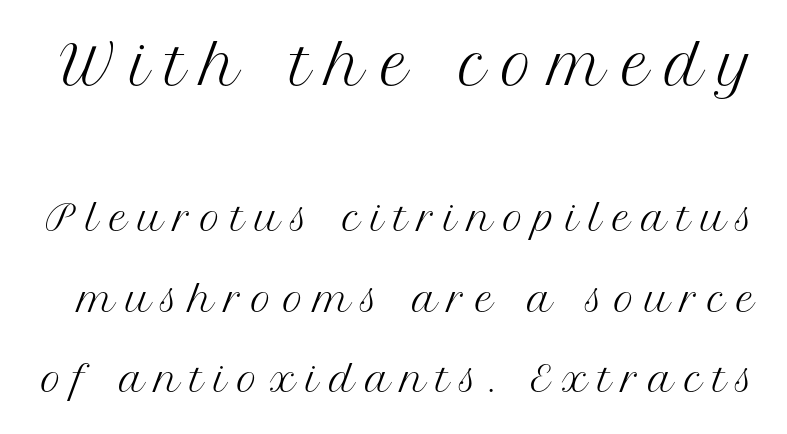
The image shows 53 px regular-weight serif type; set loose line spacing (2.3x), unusually wide letter spacing (+0.3 em), not underlined; the first (top) block is 1.51x larger; medium stroke contrast and a medium x-height.
